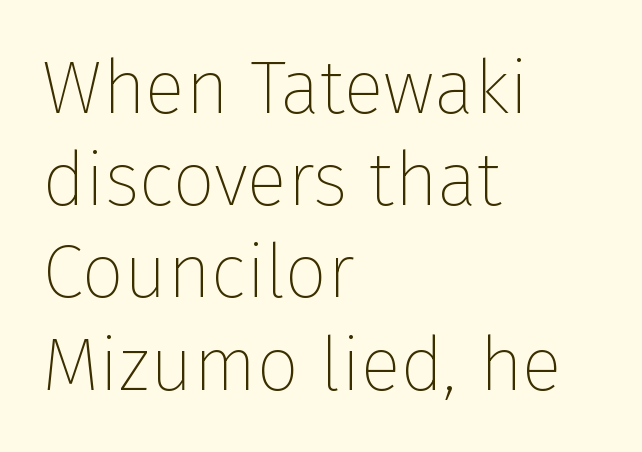
The typesetting does not lean heavy: it is not bold. Each row of text sits above clean, open space. Each word holds together tightly as a unit, with standard inter-letter gaps. I'd call this a sans setting — the letters go barefoot.
